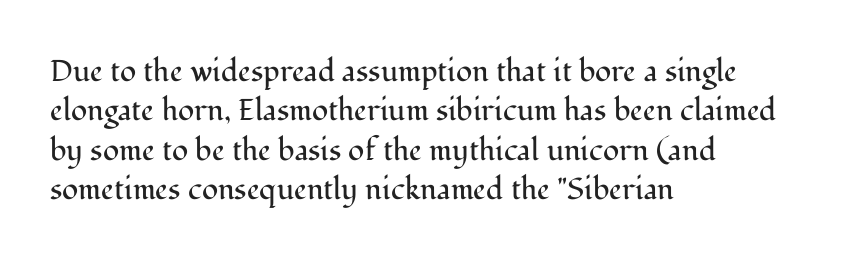
You can tell it's not italic because the verticals are truly vertical. Quick note: interline space is typical. These lines keep a tight, regular rhythm from letter to letter. A clean baseline with only descenders dipping below it.
